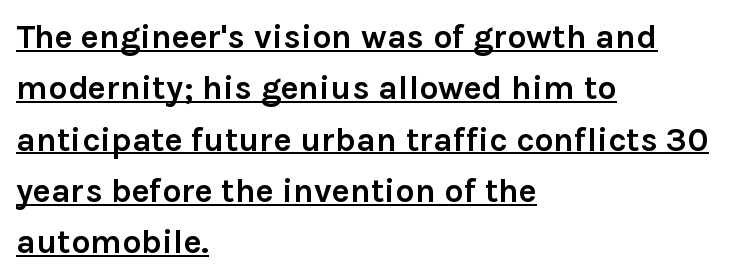
The image shows 34 px semibold sans-serif type, upright; set left-aligned, normal line spacing (1.51x), normal letter spacing, underlined; a medium x-height.
